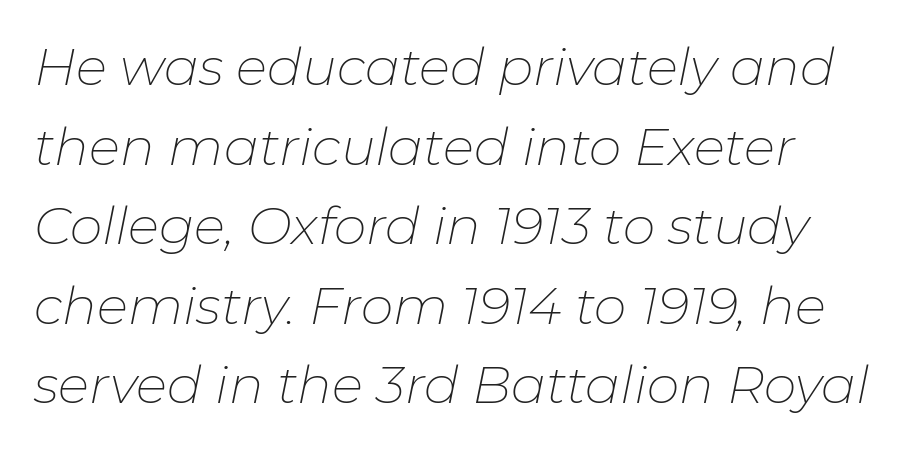
Q: Is the text bold? A: No.
Q: Is the text italic (slanted)? A: Yes, it leans right by about 11 degrees.
Q: Is the text underlined? A: No.
Q: How is the paragraph aligned? A: Left-aligned.
Q: Is the spacing between letters normal or unusually wide? A: Normal.
Q: Is the spacing between lines tight, normal or loose? A: Normal.
Q: Width (condensed, normal, or wide)? A: Normal.
Q: Stroke contrast? A: Low.
Q: x-height? A: Medium.
Q: Monospaced? A: No.
